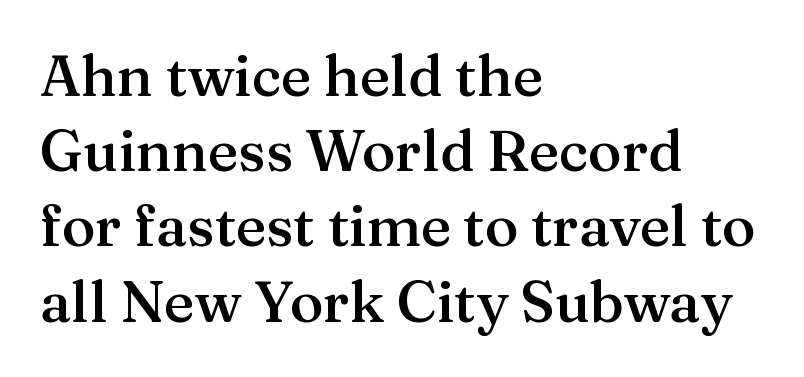
Normally led — the rows are evenly, conventionally spaced. What weight is shown? A semibold, between regular and bold. Italic: no, the glyphs are upright roman. Here the glyphs are tracked normally, forming tight word shapes.
